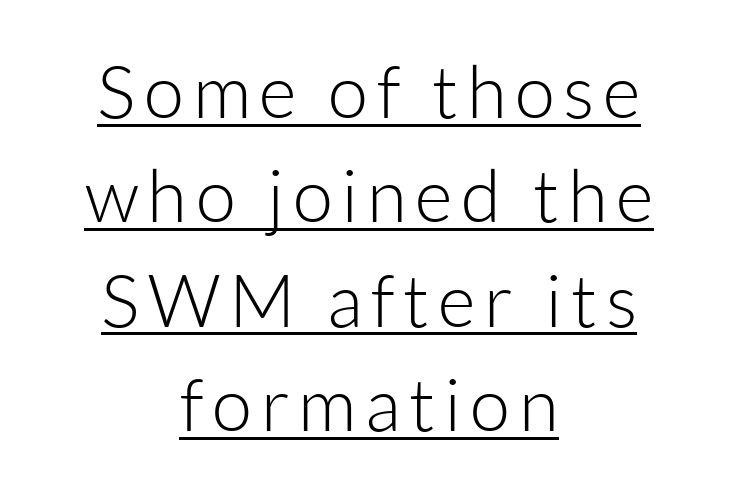
The image shows 73 px light sans-serif type, upright; set centered, normal line spacing (1.43x), underlined; low stroke contrast and a medium x-height.
